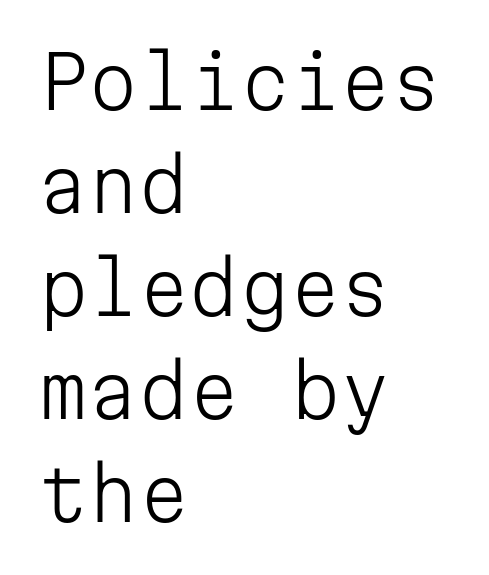
The type sits square on the baseline with zero lean. The text was rendered using a sans face with plain stroke endings. The typesetter chose a ragged-right arrangement here. Rule under the text: the space is simply empty. Each letter, wide or thin by design, is forced into the same width here. In terms of letterspacing, this is plain default setting.
